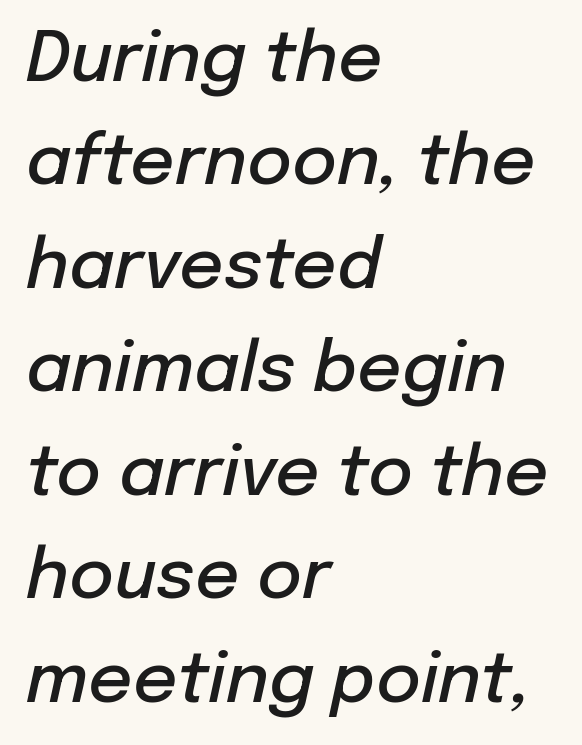
Weight: semibold (demi). Vertical spacing — default. Words float on clear page, feet unadorned. Is this a fixed-width face? No — the glyphs have proportional, varying widths. Rendered with sloped, italic letterforms. Caption: multi-line text, flush left, ragged right.
